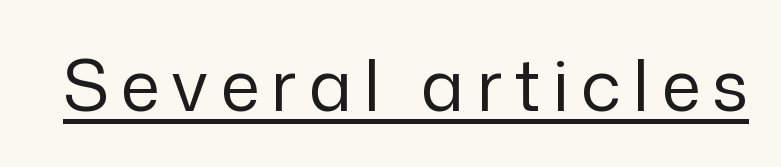
The typography opts for an upright posture over an oblique one. Ink coverage per letter is moderate at most. Proportional: the letters do not fall into vertical columns. The face used here is a sans, in the tradition of grotesques and geometrics. Beneath each row of characters lies a ruled line.
